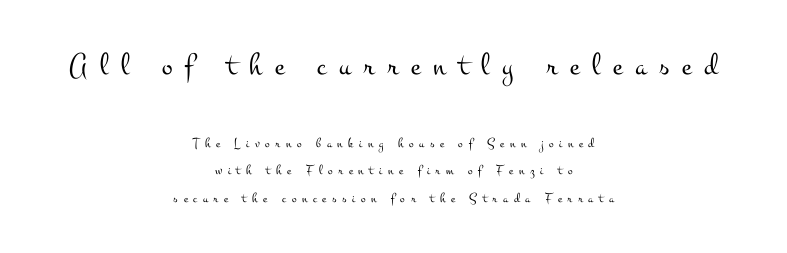
Q: Is the text bold? A: No.
Q: Is the text italic (slanted)? A: Yes.
Q: Is the text underlined? A: No.
Q: How is the paragraph aligned? A: Centered.
Q: Is the spacing between letters normal or unusually wide? A: Unusually wide.
Q: Is the spacing between lines tight, normal or loose? A: Loose.
Q: Which block of text is set in a larger size, the first (top) or the second (bottom)? A: The first (top) one.
Q: Width (condensed, normal, or wide)? A: Wide.
Q: Stroke contrast? A: Medium.
Q: x-height? A: Small.
Q: Monospaced? A: No.
